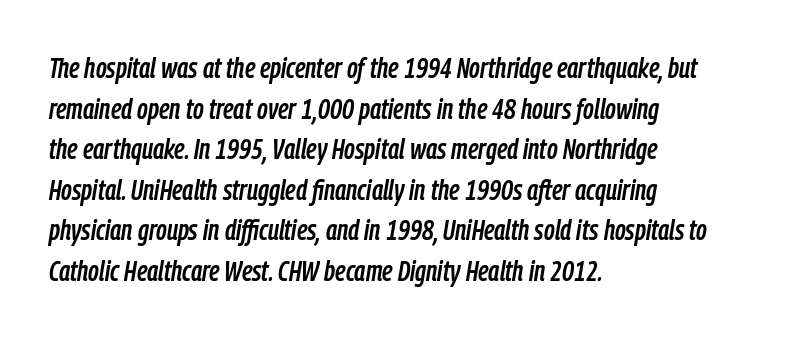
{"italic": "yes", "lean": "right", "slant_degrees": 9, "width": "condensed", "stroke_contrast": "low", "x_height": "medium", "monospaced": "no", "underline": "no", "align": "left", "line_spacing": "normal", "line_spacing_ratio": 1.4, "letter_spacing": "normal", "letter_spacing_em": 0.0, "glyph_px": 29}
